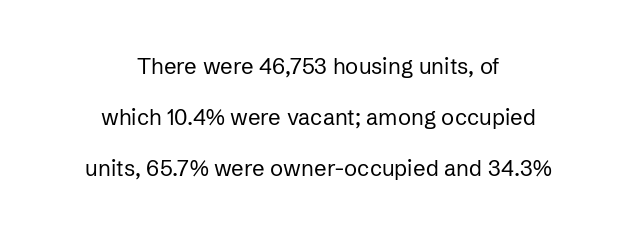
{"italic": "no", "bold": "no", "underline": "no", "align": "center", "line_spacing": "loose", "line_spacing_ratio": 2.32, "letter_spacing": "normal", "letter_spacing_em": 0.0, "glyph_px": 22}
